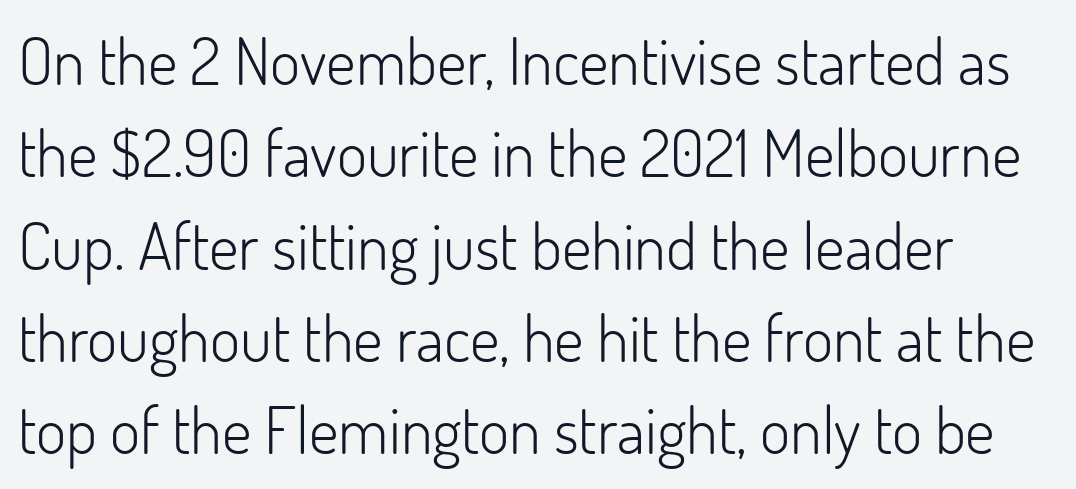
Q: Is the text bold? A: No.
Q: Is the text italic (slanted)? A: No, it is upright.
Q: Is the typeface a serif or a sans-serif typeface? A: Sans-serif.
Q: Is the text underlined? A: No.
Q: How is the paragraph aligned? A: Left-aligned.
Q: Is the spacing between letters normal or unusually wide? A: Normal.
Q: Is the spacing between lines tight, normal or loose? A: Normal.
Q: Width (condensed, normal, or wide)? A: Normal.
Q: Stroke contrast? A: Low.
Q: x-height? A: Small.
Q: Monospaced? A: No.
